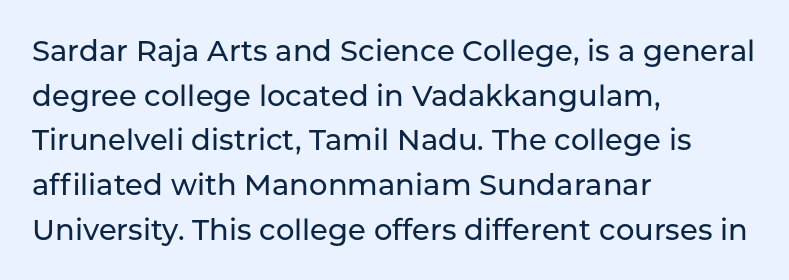
Q: Is the text italic (slanted)? A: No, it is upright.
Q: Is the typeface a serif or a sans-serif typeface? A: Sans-serif.
Q: Is the text underlined? A: No.
Q: How is the paragraph aligned? A: Left-aligned.
Q: Is the spacing between letters normal or unusually wide? A: Normal.
Q: Is the spacing between lines tight, normal or loose? A: Normal.
Q: Width (condensed, normal, or wide)? A: Normal.
Q: Stroke contrast? A: Low.
Q: x-height? A: Medium.
Q: Monospaced? A: No.
